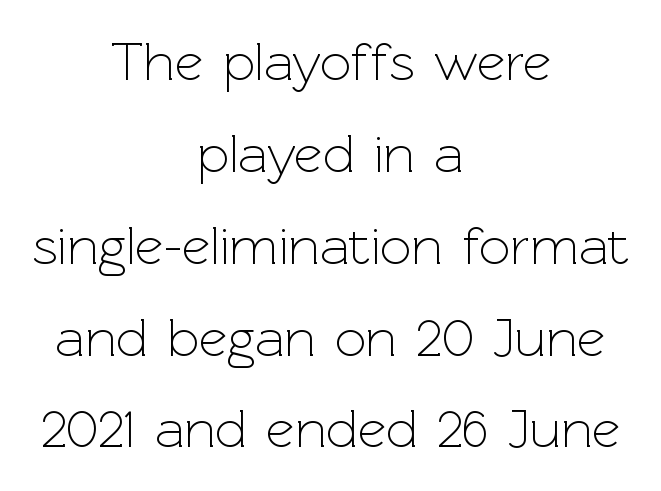
{"serif": "no", "italic": "no", "bold": "no", "weight": "light", "width": "normal", "x_height": "medium", "monospaced": "no", "underline": "no", "align": "center", "line_spacing": "normal", "line_spacing_ratio": 1.67, "letter_spacing": "normal", "letter_spacing_em": 0.0, "glyph_px": 55}
